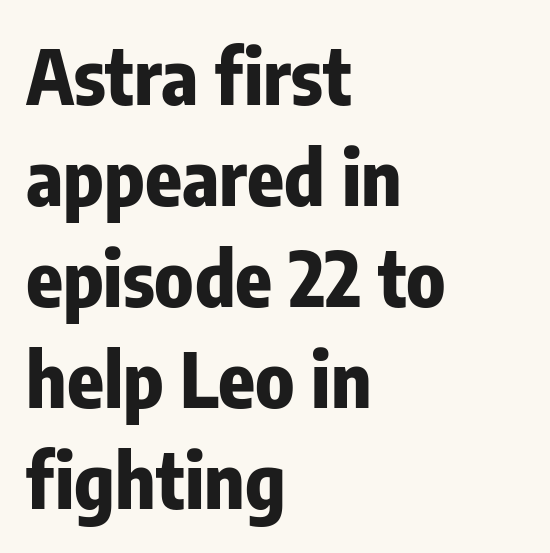
The image shows 76 px bold, condensed sans-serif type, upright; set left-aligned, normal line spacing (1.33x), normal letter spacing, not underlined; low stroke contrast and a medium x-height.
